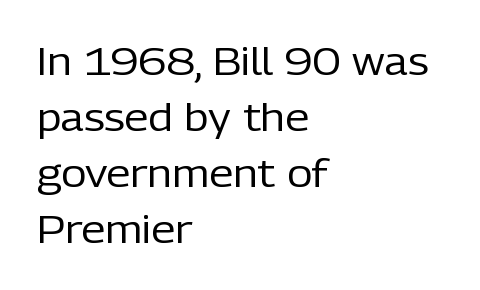
Varying glyph widths throughout — classic text-font behaviour. This is not heavy type; no bold has been used. Observe the absence of serifs on each vertical stroke in this sample. Beneath every word, the page is bare. Compared with typical paragraphs, the rows here are spaced about the same. The paragraph shown leans on its left margin.
